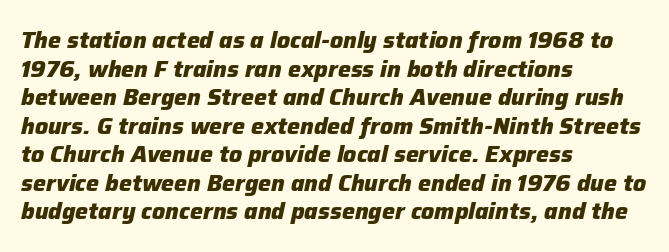
Q: Is the text bold? A: Yes.
Q: Is the text italic (slanted)? A: Yes, it leans right by about 12 degrees.
Q: Is the text underlined? A: No.
Q: How is the paragraph aligned? A: Left-aligned.
Q: Is the spacing between letters normal or unusually wide? A: Normal.
